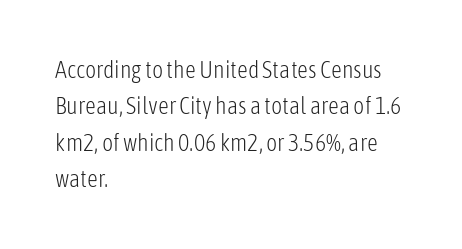
{"italic": "no", "bold": "no", "underline": "no", "align": "left", "line_spacing": "normal", "line_spacing_ratio": 1.52, "letter_spacing": "normal", "letter_spacing_em": 0.0, "glyph_px": 24}
